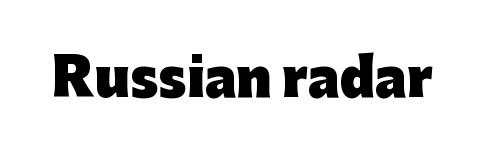
Style check: upright. Note the varied advance widths — an 'i' is clearly narrower than an 'm'. In terms of letterspacing, this is plain default setting. Has an underline been added? It has not. Is the type bold? Yes — the strokes are clearly thick and heavy. Nope, no serifs anywhere on these letters.
